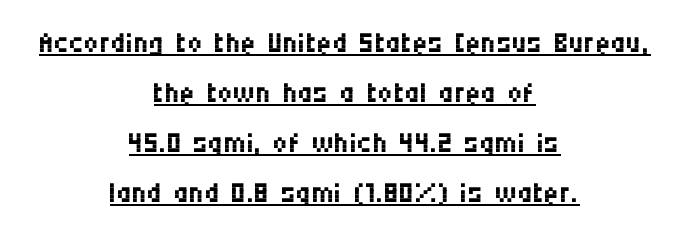
Q: Is the text bold? A: No.
Q: Is the text italic (slanted)? A: No, it is upright.
Q: Is the typeface a serif or a sans-serif typeface? A: Sans-serif.
Q: Is the text underlined? A: Yes.
Q: How is the paragraph aligned? A: Centered.
Q: Is the spacing between letters normal or unusually wide? A: Normal.
Q: Width (condensed, normal, or wide)? A: Condensed.
Q: Stroke contrast? A: Medium.
Q: x-height? A: Large.
Q: Monospaced? A: No.
